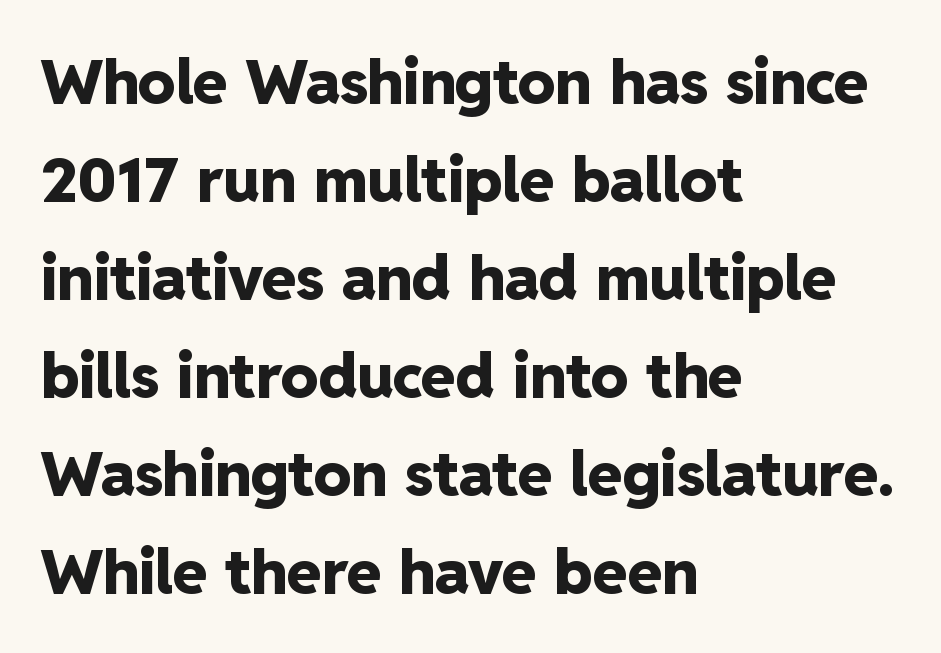
Q: Is the text bold? A: Yes.
Q: Is the text italic (slanted)? A: No, it is upright.
Q: Is the typeface a serif or a sans-serif typeface? A: Sans-serif.
Q: Is the text underlined? A: No.
Q: How is the paragraph aligned? A: Left-aligned.
Q: Is the spacing between letters normal or unusually wide? A: Normal.
Q: Is the spacing between lines tight, normal or loose? A: Normal.
Q: Width (condensed, normal, or wide)? A: Normal.
Q: Stroke contrast? A: Low.
Q: x-height? A: Medium.
Q: Monospaced? A: No.
